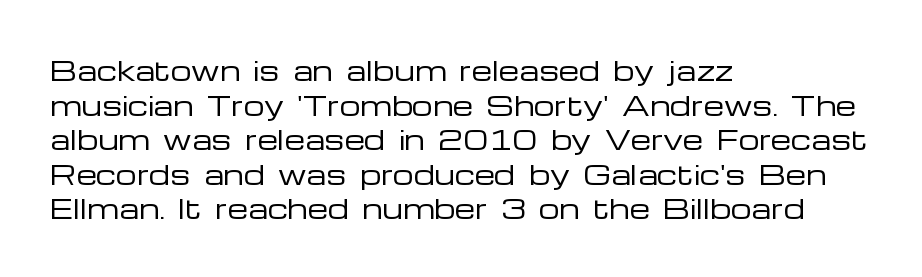
{"italic": "no", "bold": "no", "underline": "no", "align": "left", "line_spacing": "normal", "line_spacing_ratio": 1.33, "letter_spacing": "normal", "letter_spacing_em": 0.0, "glyph_px": 26}
